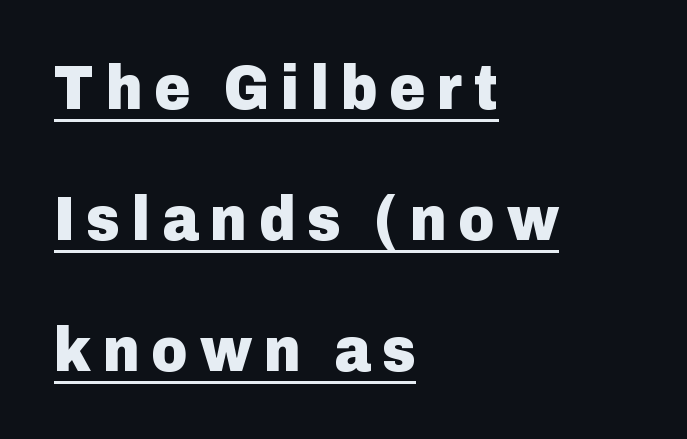
{"serif": "no", "italic": "no", "bold": "yes", "weight": "heavy", "width": "normal", "stroke_contrast": "low", "x_height": "medium", "monospaced": "no", "underline": "yes", "align": "left", "line_spacing": "loose", "line_spacing_ratio": 2.11, "glyph_px": 62}
